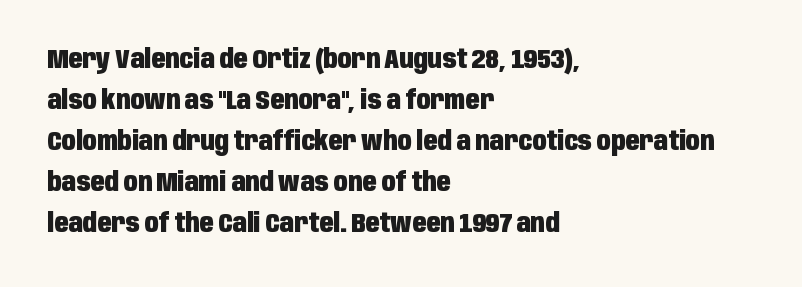
The image shows 26 px bold type, upright; set left-aligned, normal line spacing (1.58x), normal letter spacing, not underlined.
